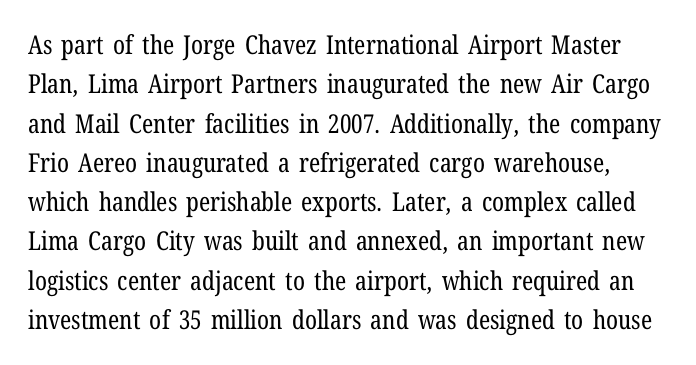
{"italic": "no", "bold": "no", "underline": "no", "line_spacing": "normal", "line_spacing_ratio": 1.51, "letter_spacing": "normal", "letter_spacing_em": 0.0, "glyph_px": 26}
